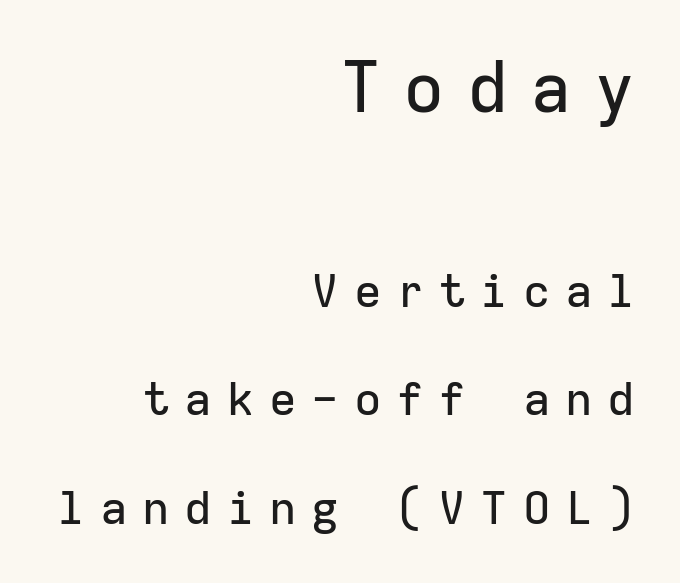
Q: Is the text italic (slanted)? A: No, it is upright.
Q: Is the typeface a serif or a sans-serif typeface? A: Sans-serif.
Q: Is the text underlined? A: No.
Q: How is the paragraph aligned? A: Right-aligned.
Q: Is the spacing between letters normal or unusually wide? A: Unusually wide.
Q: Is the spacing between lines tight, normal or loose? A: Loose.
Q: Which block of text is set in a larger size, the first (top) or the second (bottom)? A: The first (top) one.
Q: Width (condensed, normal, or wide)? A: Normal.
Q: Stroke contrast? A: Low.
Q: x-height? A: Medium.
Q: Monospaced? A: Yes.
